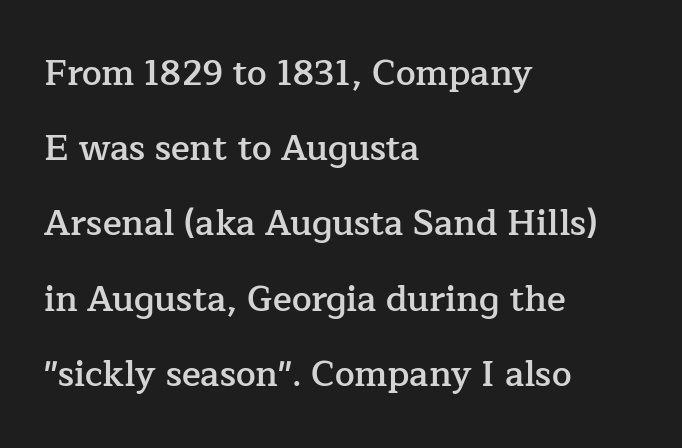
Q: Is the text bold? A: Semi-bold.
Q: Is the text italic (slanted)? A: No, it is upright.
Q: Is the typeface a serif or a sans-serif typeface? A: Serif.
Q: Is the text underlined? A: No.
Q: How is the paragraph aligned? A: Left-aligned.
Q: Is the spacing between letters normal or unusually wide? A: Normal.
Q: Is the spacing between lines tight, normal or loose? A: Loose.
Q: Width (condensed, normal, or wide)? A: Normal.
Q: Stroke contrast? A: Low.
Q: x-height? A: Medium.
Q: Monospaced? A: No.
